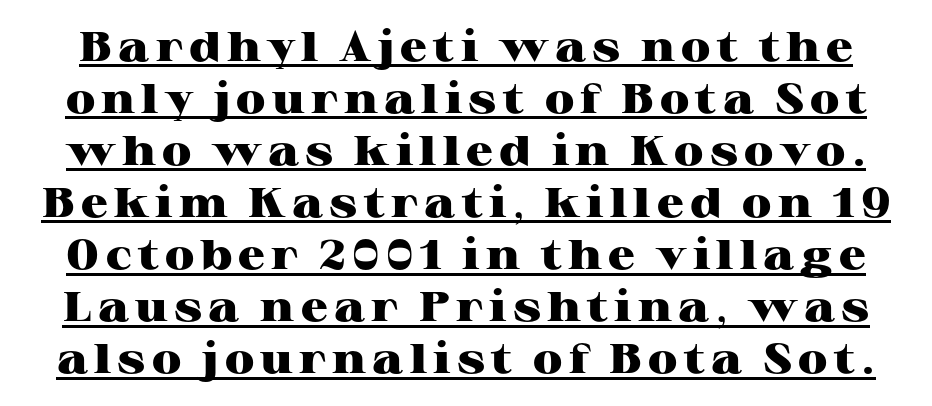
Q: Is the text bold? A: Yes.
Q: Is the text italic (slanted)? A: No, it is upright.
Q: Is the typeface a serif or a sans-serif typeface? A: Serif.
Q: Is the text underlined? A: Yes.
Q: Width (condensed, normal, or wide)? A: Wide.
Q: Stroke contrast? A: High.
Q: x-height? A: Medium.
Q: Monospaced? A: No.
